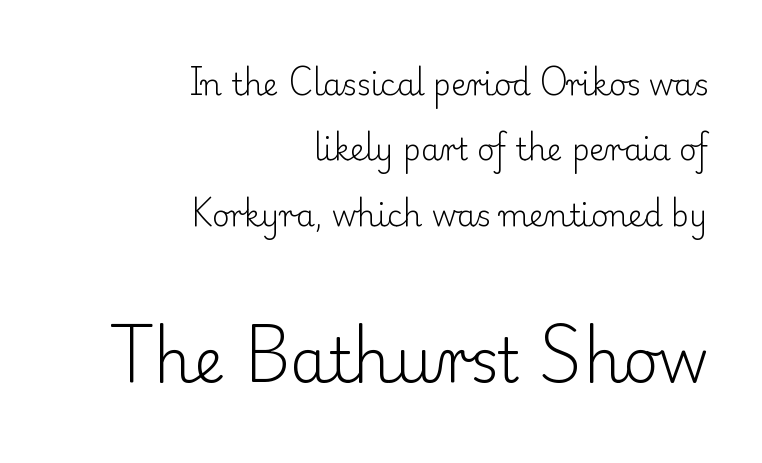
Q: Is the text bold? A: No.
Q: Is the text italic (slanted)? A: No, it is upright.
Q: Is the text underlined? A: No.
Q: How is the paragraph aligned? A: Right-aligned.
Q: Is the spacing between letters normal or unusually wide? A: Normal.
Q: Is the spacing between lines tight, normal or loose? A: Loose.
Q: Which block of text is set in a larger size, the first (top) or the second (bottom)? A: The second (bottom) one.
Q: Width (condensed, normal, or wide)? A: Normal.
Q: Stroke contrast? A: Low.
Q: x-height? A: Small.
Q: Monospaced? A: No.
